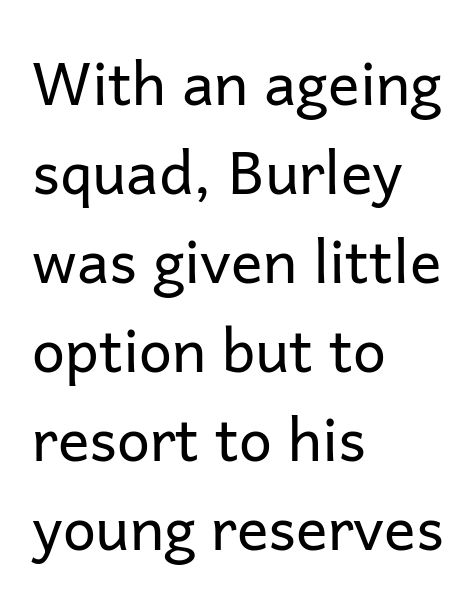
This is not heavy type; no bold has been used. The rendering uses a moderate line-height, typical for paragraphs. Glyph-to-glyph distance matches everyday printed text. Examine the stroke ends and you'll find no serifs. Do the characters align in a grid? No, the font is proportional.
